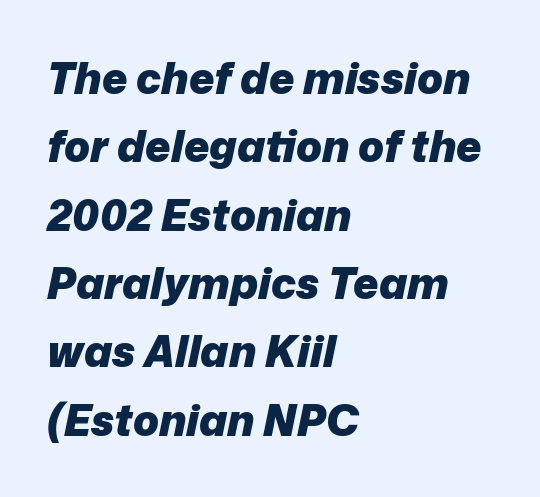
Q: Is the text bold? A: Yes.
Q: Is the text italic (slanted)? A: Yes, it leans right by about 12 degrees.
Q: Is the text underlined? A: No.
Q: How is the paragraph aligned? A: Left-aligned.
Q: Is the spacing between letters normal or unusually wide? A: Normal.
Q: Is the spacing between lines tight, normal or loose? A: Normal.
Q: Width (condensed, normal, or wide)? A: Normal.
Q: Stroke contrast? A: Low.
Q: x-height? A: Medium.
Q: Monospaced? A: No.
